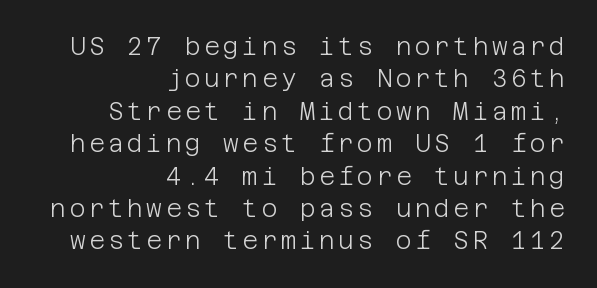
The image shows 24 px text type, upright; set right-aligned, normal line spacing (1.35x), not underlined.
